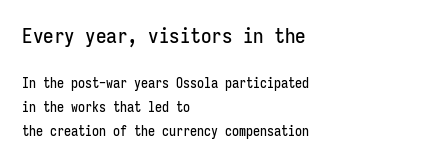
Posture: straight, roman, zero tilt. Nobody touched the tracking dial on this one. Words float on clear page, feet unadorned. Vertically, the passage feels balanced, rows spaced as you'd expect. Two sizes are in play, and the larger belongs to the first block.
